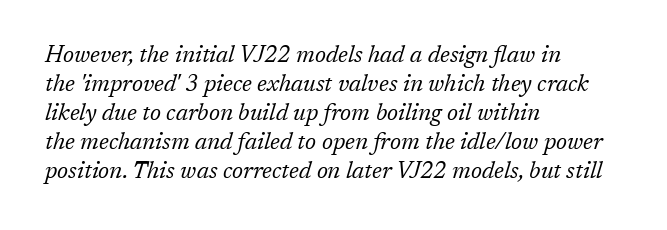
Between one letter and the next there's only the usual sliver of space. Letters have the restrained weight of plain body copy at most. Descenders are the only things crossing below the line. Vertical spacing — default. The text block is weighted toward the left margin, trailing off unevenly rightward. Compared with ordinary roman type, these characters are visibly tilted.
